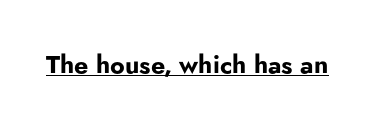
The image shows 25 px bold type, upright; set normal letter spacing, underlined.
